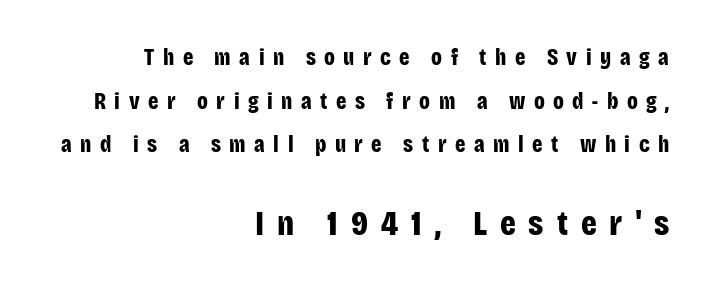
Q: Is the text bold? A: Yes.
Q: Is the text italic (slanted)? A: No, it is upright.
Q: Is the typeface a serif or a sans-serif typeface? A: Sans-serif.
Q: Is the text underlined? A: No.
Q: How is the paragraph aligned? A: Right-aligned.
Q: Is the spacing between letters normal or unusually wide? A: Unusually wide.
Q: Is the spacing between lines tight, normal or loose? A: Loose.
Q: Which block of text is set in a larger size, the first (top) or the second (bottom)? A: The second (bottom) one.
Q: Width (condensed, normal, or wide)? A: Condensed.
Q: Stroke contrast? A: Low.
Q: x-height? A: Large.
Q: Monospaced? A: No.
